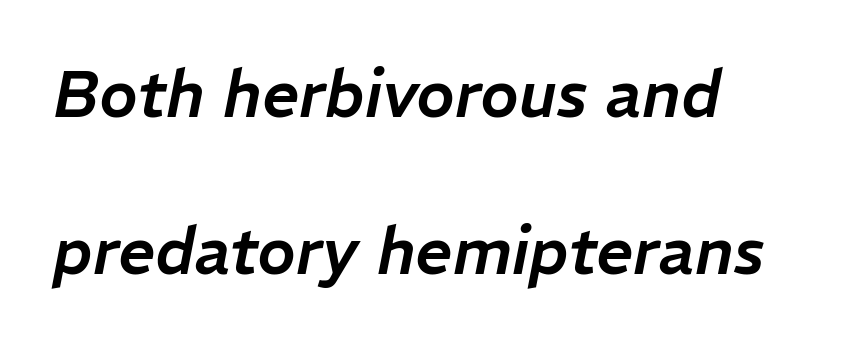
{"italic": "yes", "lean": "right", "slant_degrees": 11, "width": "normal", "stroke_contrast": "low", "x_height": "medium", "monospaced": "no", "underline": "no", "line_spacing": "loose", "line_spacing_ratio": 2.41, "letter_spacing": "normal", "letter_spacing_em": 0.0, "glyph_px": 65}
